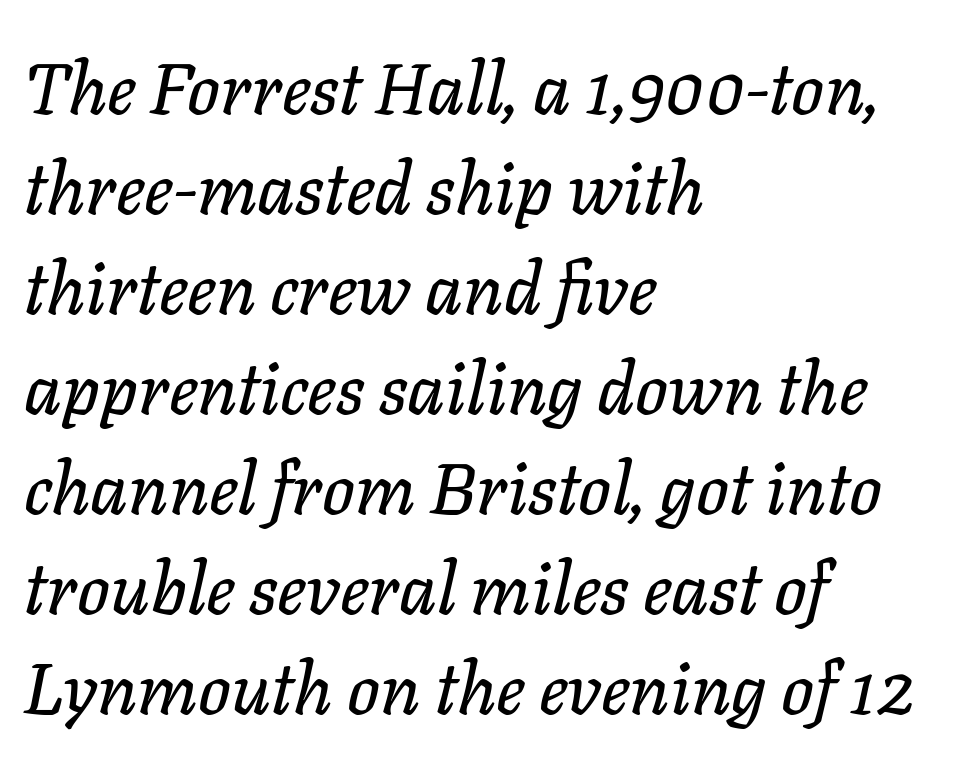
The image shows 72 px text type, italic (leaning right); set left-aligned, normal line spacing (1.39x), normal letter spacing, not underlined; low stroke contrast and a medium x-height.
